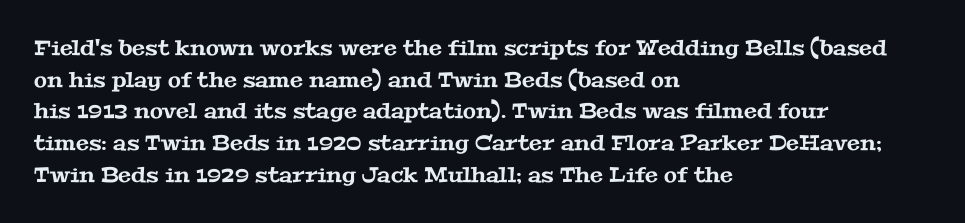
The image shows 21 px text type; set left-aligned, normal line spacing (1.51x), normal letter spacing, not underlined.
